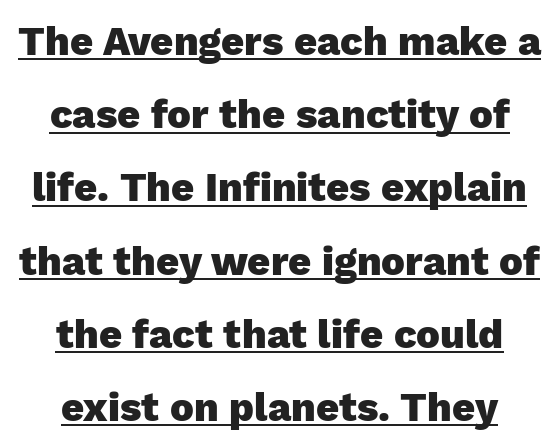
{"serif": "no", "italic": "no", "bold": "yes", "weight": "heavy", "width": "normal", "stroke_contrast": "low", "x_height": "medium", "monospaced": "no", "underline": "yes", "line_spacing_ratio": 1.83, "letter_spacing": "normal", "letter_spacing_em": 0.0, "glyph_px": 40}
